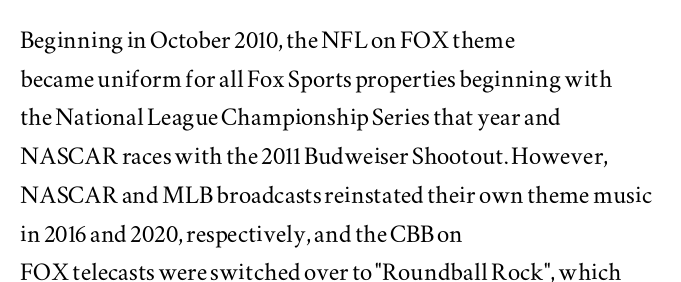
{"serif": "yes", "italic": "no", "width": "wide", "stroke_contrast": "medium", "x_height": "small", "monospaced": "no", "underline": "no", "align": "left", "line_spacing": "normal", "line_spacing_ratio": 1.25, "letter_spacing": "normal", "letter_spacing_em": 0.0, "glyph_px": 31}
